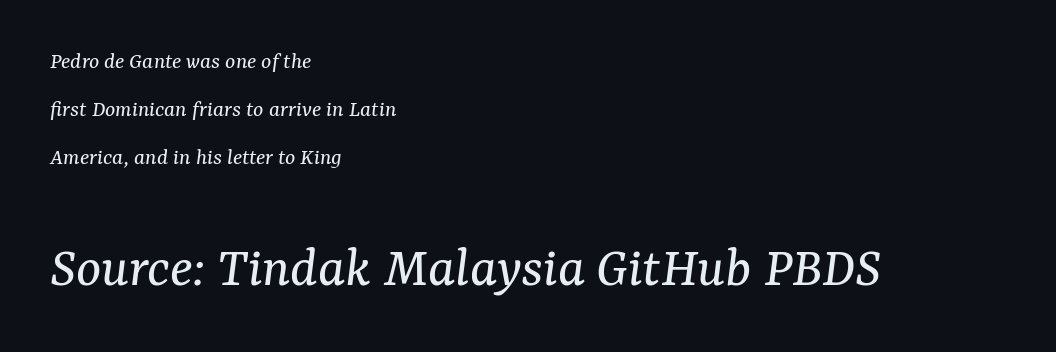
Underlining? Definitely not there. Heft: none added — not bold. If you drew a ruler down the left edge, every line would touch it. Look at the glyph heights: the lower group is clearly the bigger setting. Rendered with sloped, italic letterforms. A great deal of white space separates one row of letters from the next.
